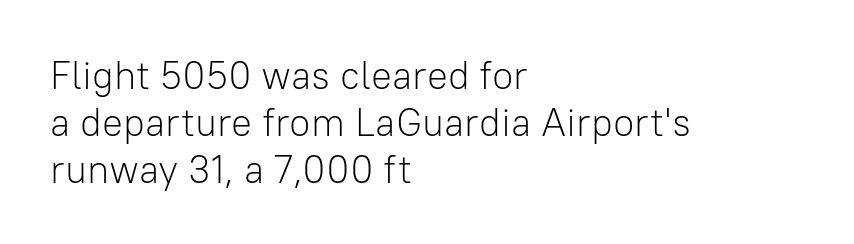
A roman cut, with each character standing at attention. Serif or sans? Sans — the stroke terminals are bare. The weight would be labelled regular, book, light, or lighter still. The baseline area is clear.
